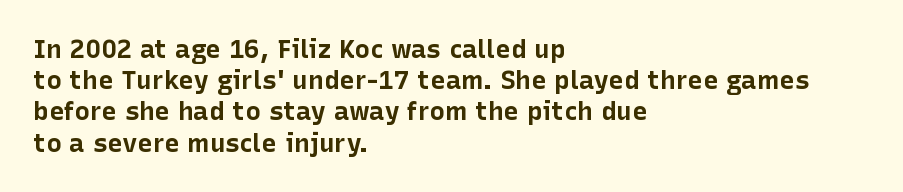
{"italic": "no", "bold": "yes", "underline": "no", "align": "left", "line_spacing_ratio": 1.2, "letter_spacing": "normal", "letter_spacing_em": 0.0, "glyph_px": 26}
